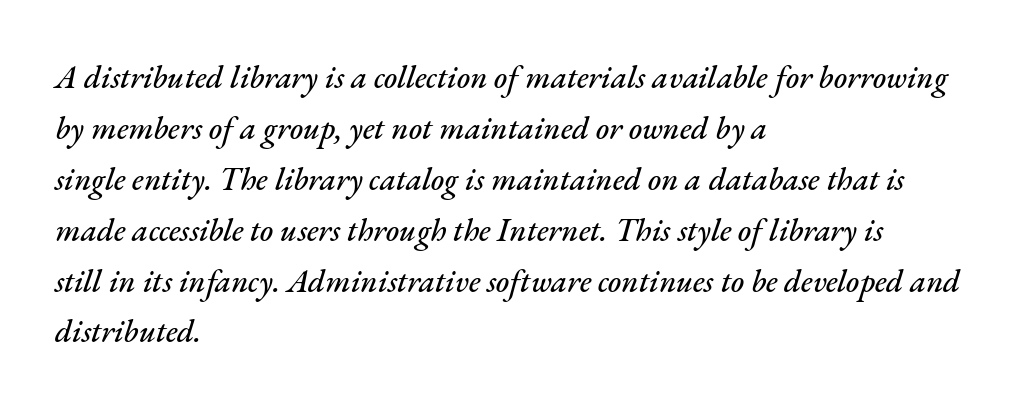
The image shows 32 px text type, italic (leaning right); set left-aligned, normal line spacing (1.59x), normal letter spacing, not underlined; medium stroke contrast and a small x-height.
